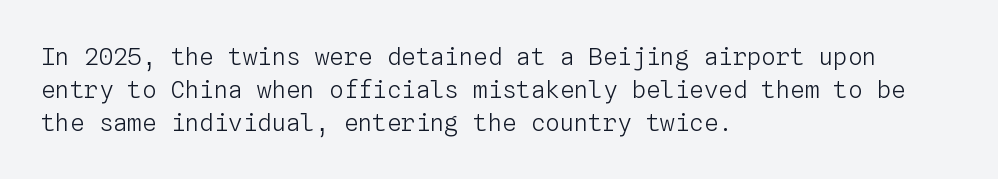
Horizontally, the lines are justified to the leading edge only. A roman cut, with each character standing at attention. The lines sit at an ordinary, default distance from one another. The font sits on the lighter half of the weight spectrum, regular included. Just letters on the line, the space beneath them empty. Standard letterfit; no display-style spreading of the glyphs.
